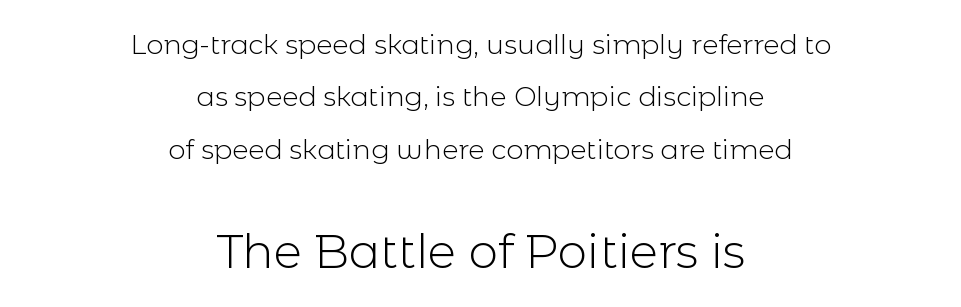
{"serif": "no", "italic": "no", "bold": "no", "weight": "light", "width": "normal", "x_height": "medium", "monospaced": "no", "underline": "no", "align": "center", "line_spacing": "loose", "line_spacing_ratio": 1.94, "letter_spacing": "normal", "letter_spacing_em": 0.0, "larger_block": "second", "size_ratio": 1.74, "glyph_px": 47}
